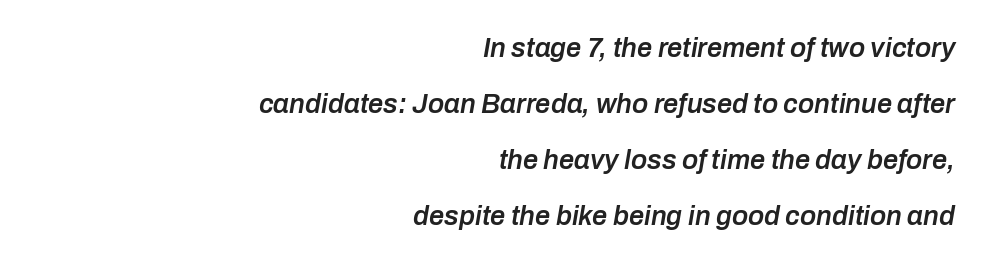
{"italic": "yes", "lean": "right", "slant_degrees": 10, "bold": "semi", "underline": "no", "align": "right", "line_spacing": "loose", "line_spacing_ratio": 2.07, "letter_spacing": "normal", "letter_spacing_em": 0.0, "glyph_px": 27}
